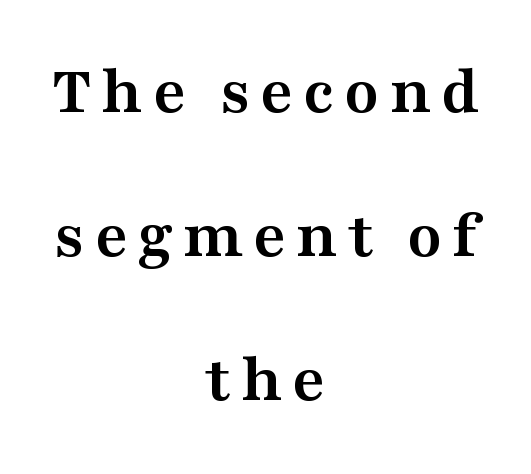
A serif font was chosen for this passage. The whitespace from short lines is split evenly between both sides. No word sits above an underline. Italic: no, the glyphs are upright roman. Whoever set this chose breathing room over compactness in the vertical rhythm. The characters look thick and weighty, a clear bold.
